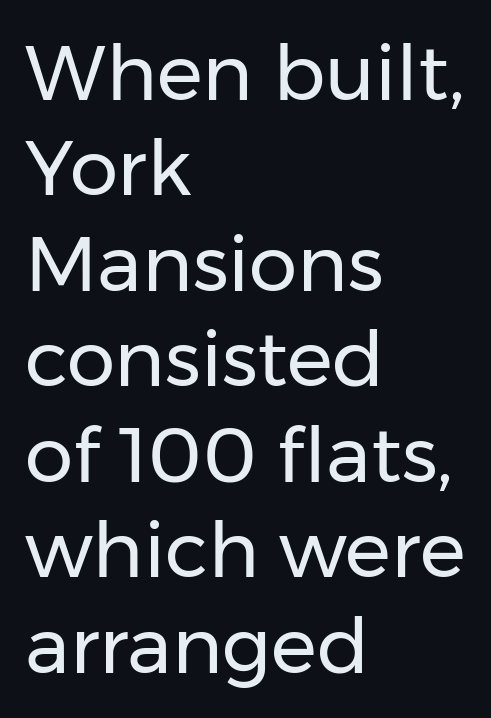
Each line starts at the same left margin while the right side varies. Nothing sits at the stroke ends, so this counts as sans-serif. Spacing between characters is what you'd get straight out of the box. The weight tops out at a normal text grade.
